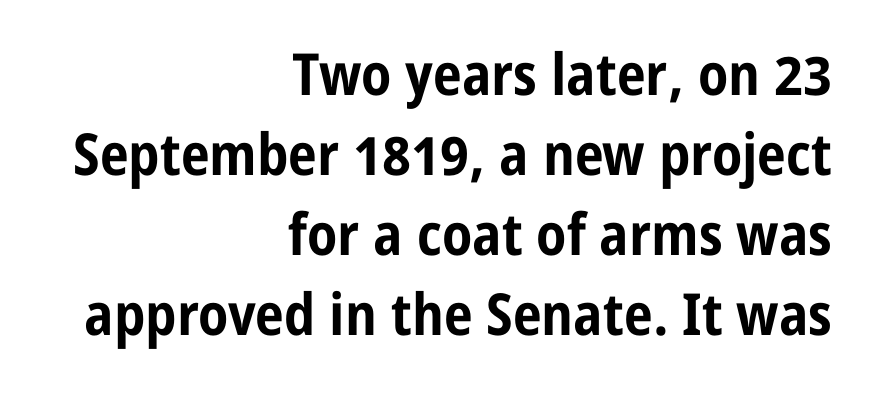
A typesetter would mark this as roman, not italic. Observe the absence of serifs on each vertical stroke in this sample. Weight check: bold — yes, fully. This rendering leaves character spacing at its baseline value. The block of text has a typical density, with ordinary space between rows. The space directly below the letters is spotless.
